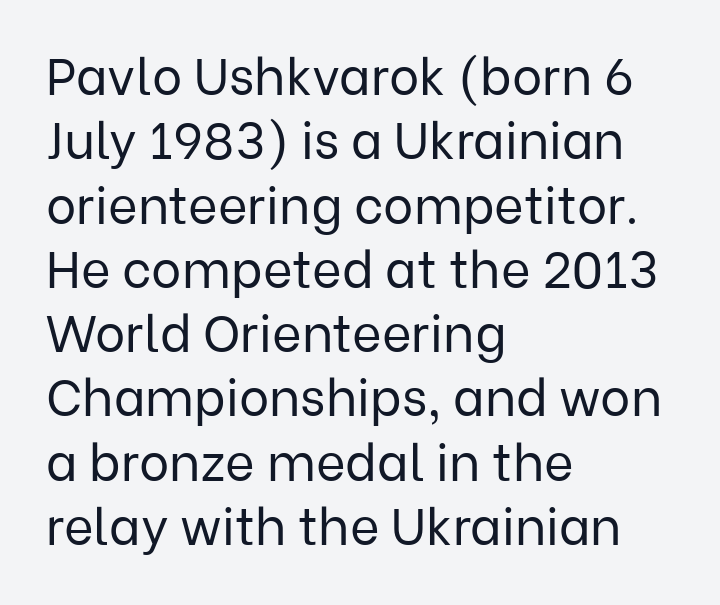
{"serif": "no", "italic": "no", "bold": "no", "weight": "regular", "width": "normal", "stroke_contrast": "low", "x_height": "medium", "monospaced": "no", "underline": "no", "align": "left", "line_spacing": "normal", "line_spacing_ratio": 1.26, "letter_spacing": "normal", "letter_spacing_em": 0.0, "glyph_px": 51}
